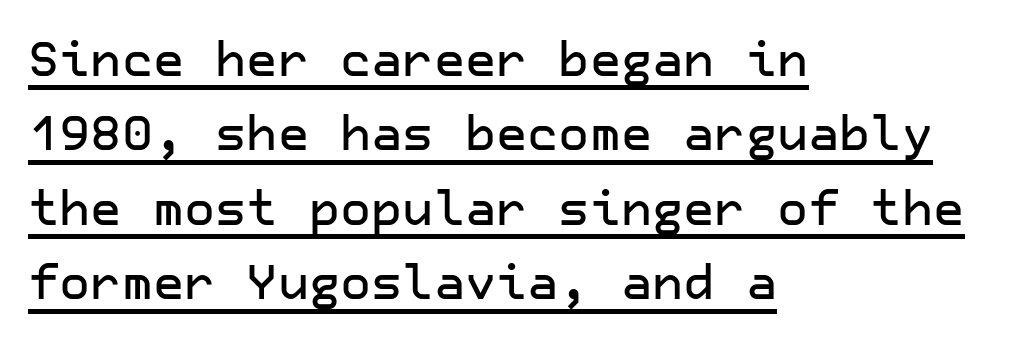
Students, note that the glyphs here touch the page at normal intervals. Each letter's strokes conclude bluntly, with no projecting serifs. Layout note: lines flush left. The typesetter has applied underlining to the passage shown.
